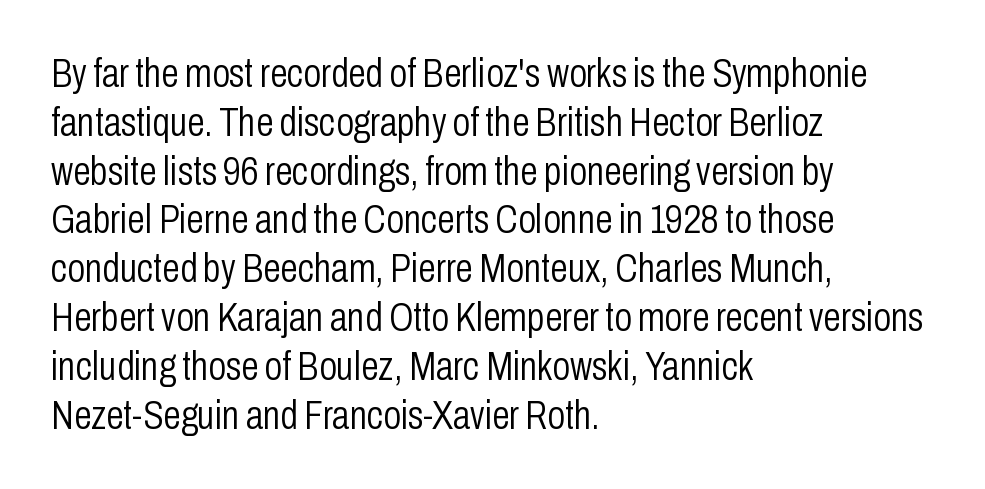
{"serif": "no", "italic": "no", "bold": "no", "weight": "light", "width": "condensed", "stroke_contrast": "low", "x_height": "medium", "monospaced": "no", "underline": "no", "align": "left", "line_spacing_ratio": 1.22, "letter_spacing": "normal", "letter_spacing_em": 0.0, "glyph_px": 40}
